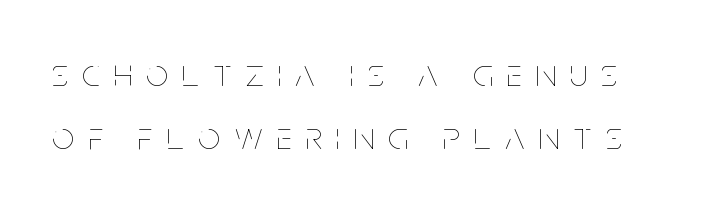
The image shows 39 px thin, condensed type, upright; set normal line spacing (1.61x), unusually wide letter spacing (+0.37 em), not underlined; low stroke contrast and a large x-height.
